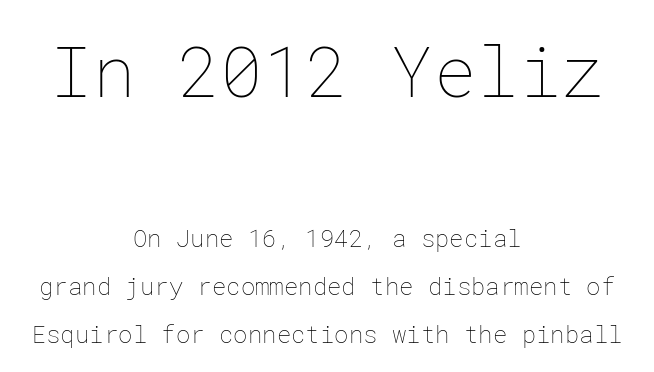
{"italic": "no", "bold": "no", "weight": "thin", "width": "normal", "stroke_contrast": "low", "x_height": "medium", "underline": "no", "align": "center", "line_spacing": "loose", "line_spacing_ratio": 2.0, "letter_spacing": "normal", "letter_spacing_em": 0.0, "larger_block": "first", "size_ratio": 2.96, "glyph_px": 71}
